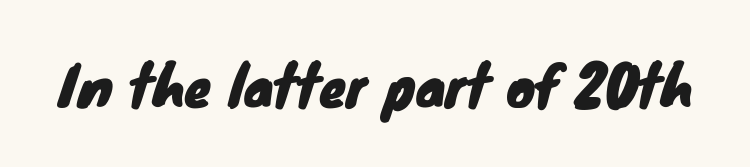
Q: Is the typeface a serif or a sans-serif typeface? A: Sans-serif.
Q: Is the text underlined? A: No.
Q: Is the spacing between letters normal or unusually wide? A: Normal.
Q: Width (condensed, normal, or wide)? A: Normal.
Q: Stroke contrast? A: Low.
Q: x-height? A: Small.
Q: Monospaced? A: No.
